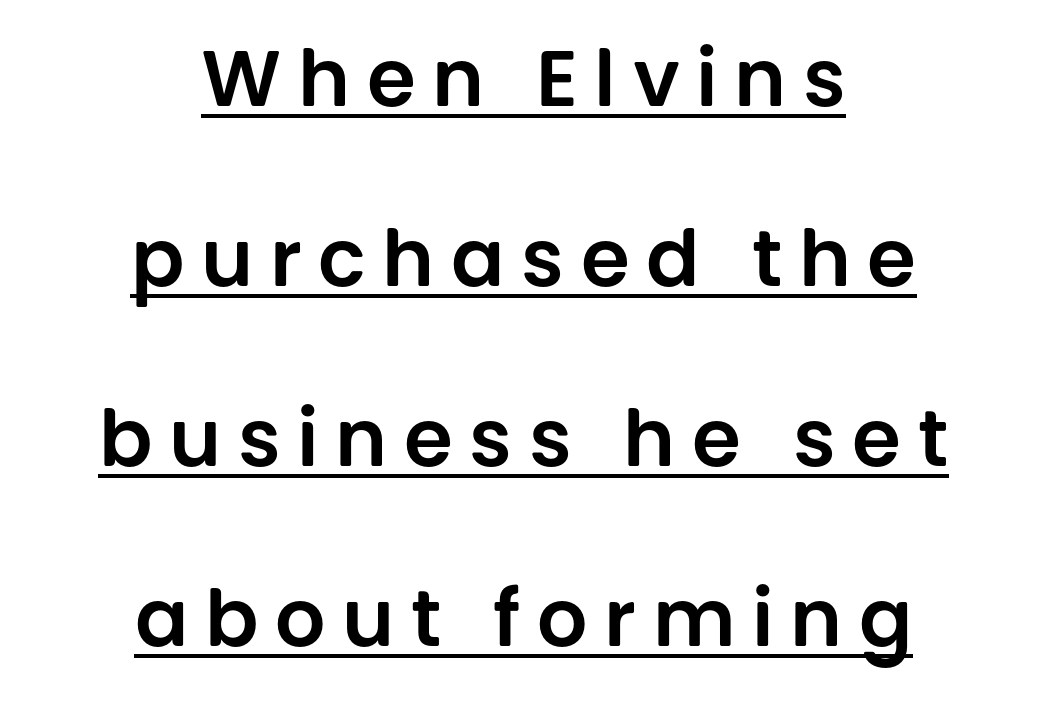
{"serif": "no", "italic": "no", "width": "normal", "stroke_contrast": "low", "x_height": "large", "monospaced": "no", "underline": "yes", "align": "center", "line_spacing": "loose", "line_spacing_ratio": 2.28, "letter_spacing": "wide", "letter_spacing_em": 0.21, "glyph_px": 79}
